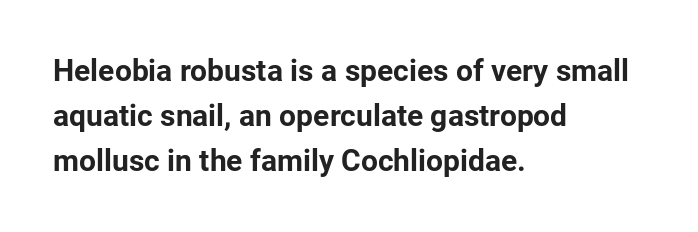
{"serif": "no", "italic": "no", "bold": "yes", "weight": "bold", "width": "normal", "stroke_contrast": "low", "x_height": "medium", "monospaced": "no", "underline": "no", "align": "left", "line_spacing": "normal", "line_spacing_ratio": 1.5, "letter_spacing": "normal", "letter_spacing_em": 0.0, "glyph_px": 30}
